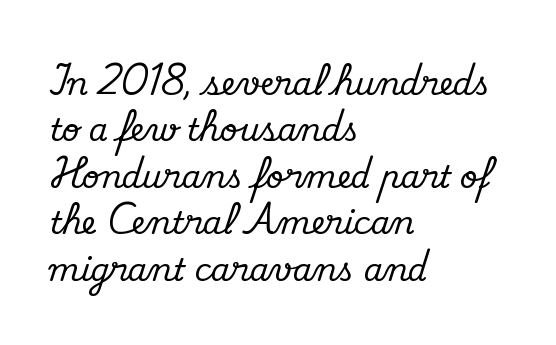
The image shows 31 px serif type; set left-aligned, normal line spacing (1.5x), normal letter spacing, not underlined; medium stroke contrast and a small x-height.
